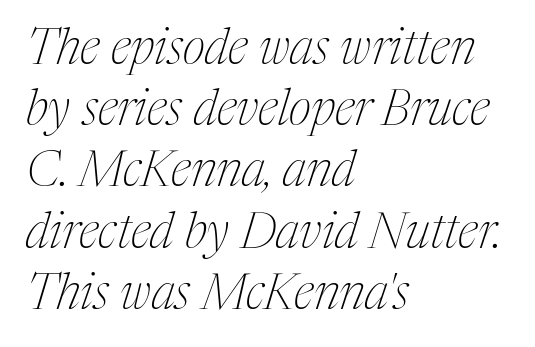
{"serif": "yes", "italic": "yes", "lean": "right", "slant_degrees": 17, "bold": "no", "weight": "thin", "width": "condensed", "stroke_contrast": "medium", "x_height": "medium", "monospaced": "no", "underline": "no", "align": "left", "line_spacing": "normal", "line_spacing_ratio": 1.25, "letter_spacing": "normal", "letter_spacing_em": 0.0, "glyph_px": 49}
